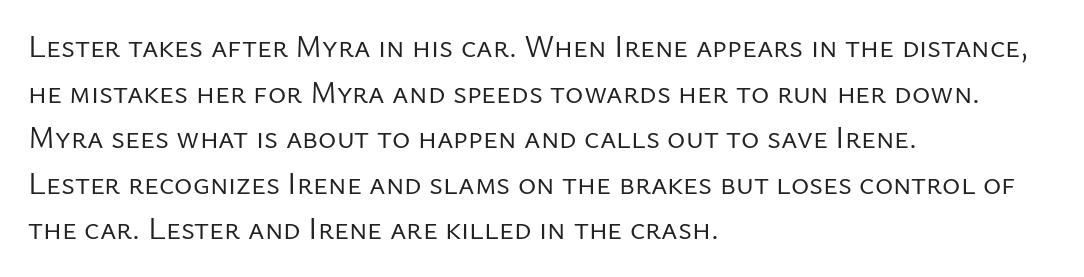
The image shows 31 px regular-weight sans-serif type, upright; set left-aligned, normal line spacing (1.47x), normal letter spacing, not underlined; low stroke contrast and a medium x-height.
